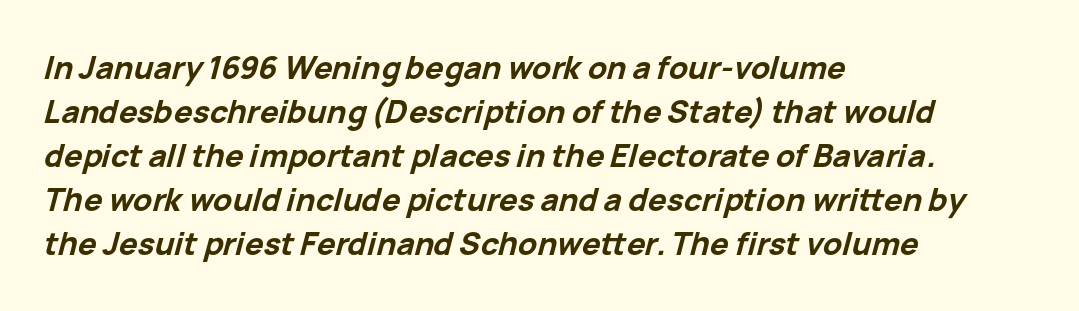
{"italic": "yes", "lean": "right", "slant_degrees": 15, "bold": "yes", "weight": "bold", "width": "normal", "stroke_contrast": "low", "x_height": "medium", "monospaced": "no", "underline": "no", "align": "left", "line_spacing": "normal", "line_spacing_ratio": 1.42, "letter_spacing": "normal", "letter_spacing_em": 0.0, "glyph_px": 31}
